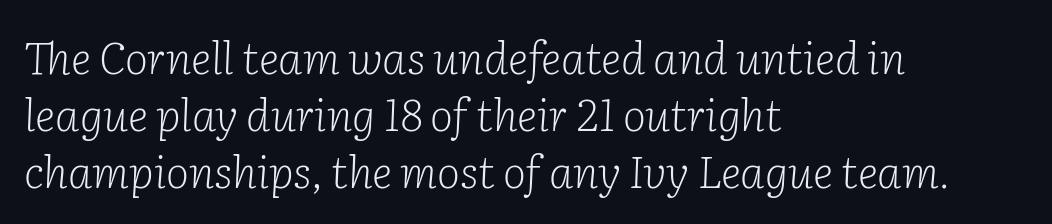
{"serif": "yes", "italic": "yes", "lean": "right", "slant_degrees": 2, "bold": "no", "weight": "light", "width": "normal", "stroke_contrast": "low", "x_height": "medium", "monospaced": "no", "underline": "no", "align": "left", "line_spacing": "normal", "line_spacing_ratio": 1.29, "letter_spacing": "normal", "letter_spacing_em": 0.0, "glyph_px": 44}
